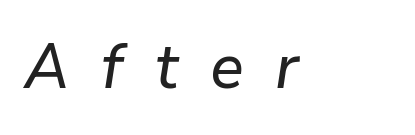
Q: Is the text italic (slanted)? A: Yes, it leans right by about 9 degrees.
Q: Is the text underlined? A: No.
Q: How is the paragraph aligned? A: Left-aligned.
Q: Is the spacing between letters normal or unusually wide? A: Unusually wide.
Q: Width (condensed, normal, or wide)? A: Normal.
Q: Stroke contrast? A: Low.
Q: x-height? A: Medium.
Q: Monospaced? A: No.
